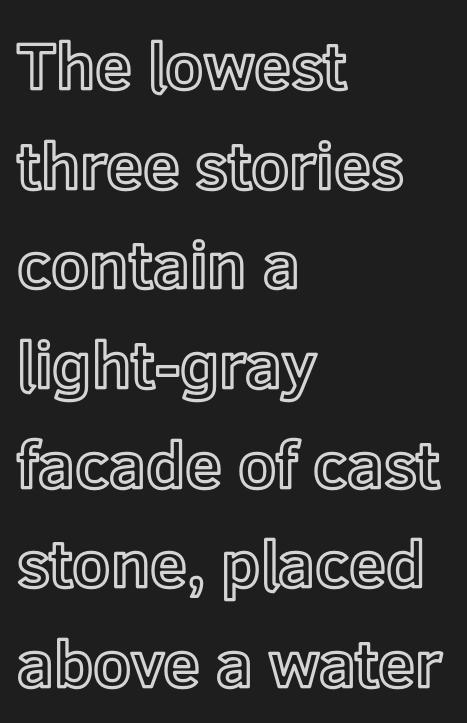
Tracking value appears to be zero — textbook default spacing. One-word summary of the alignment: left. These lines are rendered in a variable-pitch font. Tall strokes in this sample are plumb rather than angled.
